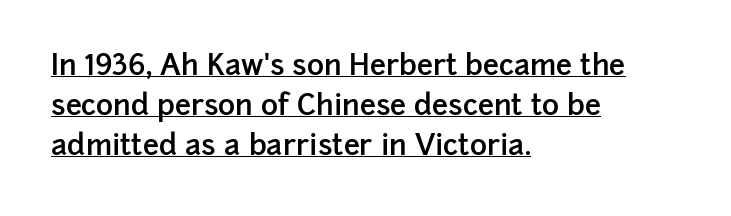
The passage is arranged the way most books set body copy — flush left. Compared with an ordinary text face, these strokes are moderately heavier — a semibold. Vertical spacing — default. This sample uses plain, unmodified letter spacing. Quick note: underline on. The letters advance in unequal steps, a hallmark of proportional type.
